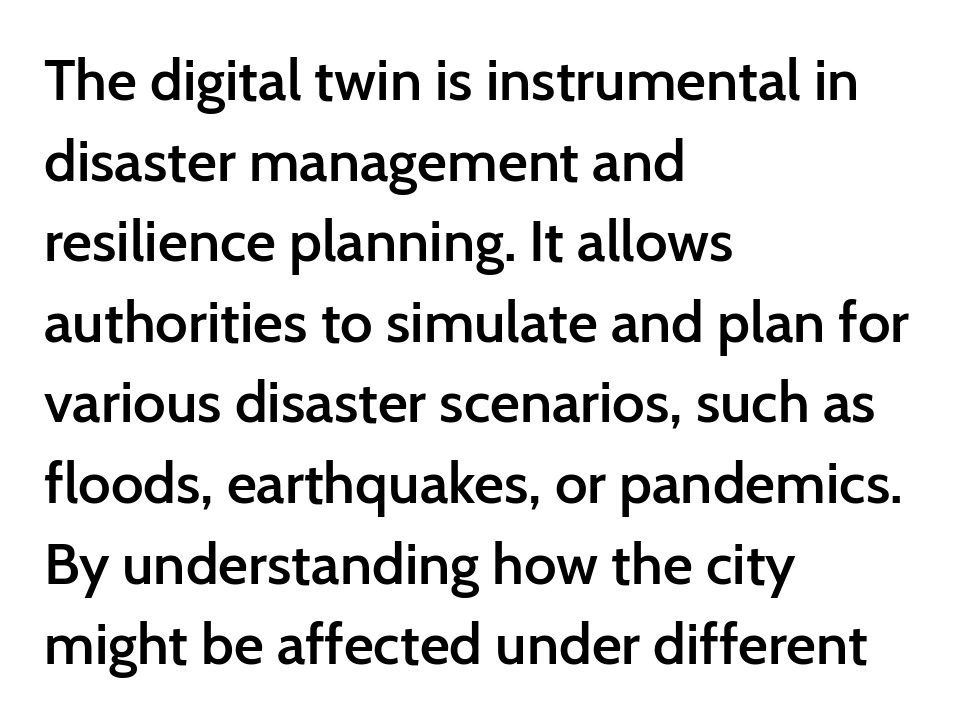
Q: Is the text bold? A: Semi-bold.
Q: Is the text italic (slanted)? A: No, it is upright.
Q: Is the typeface a serif or a sans-serif typeface? A: Sans-serif.
Q: Is the text underlined? A: No.
Q: How is the paragraph aligned? A: Left-aligned.
Q: Is the spacing between letters normal or unusually wide? A: Normal.
Q: Is the spacing between lines tight, normal or loose? A: Normal.
Q: Width (condensed, normal, or wide)? A: Normal.
Q: Stroke contrast? A: Low.
Q: x-height? A: Medium.
Q: Monospaced? A: No.
